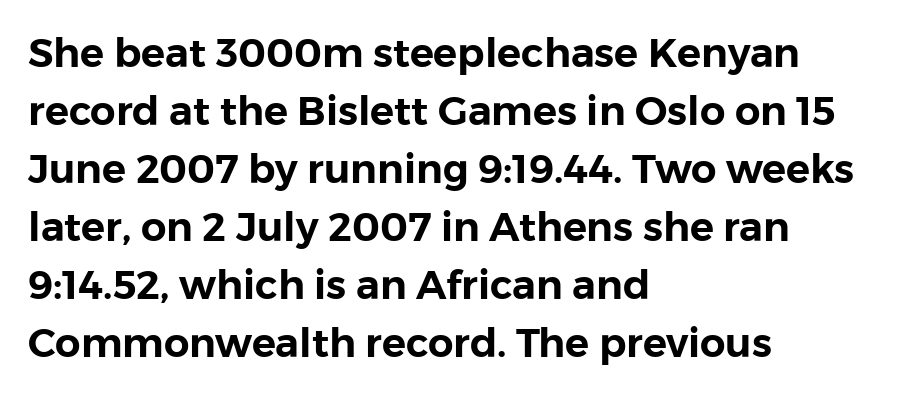
Q: Is the text italic (slanted)? A: No, it is upright.
Q: Is the typeface a serif or a sans-serif typeface? A: Sans-serif.
Q: Is the text underlined? A: No.
Q: How is the paragraph aligned? A: Left-aligned.
Q: Is the spacing between letters normal or unusually wide? A: Normal.
Q: Is the spacing between lines tight, normal or loose? A: Normal.
Q: Width (condensed, normal, or wide)? A: Normal.
Q: Stroke contrast? A: Low.
Q: x-height? A: Medium.
Q: Monospaced? A: No.
